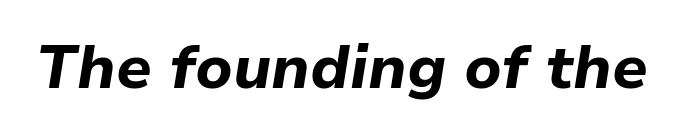
{"italic": "yes", "lean": "right", "slant_degrees": 9, "bold": "yes", "weight": "bold", "width": "normal", "stroke_contrast": "low", "x_height": "medium", "monospaced": "no", "underline": "no", "letter_spacing": "normal", "letter_spacing_em": 0.0, "glyph_px": 61}
